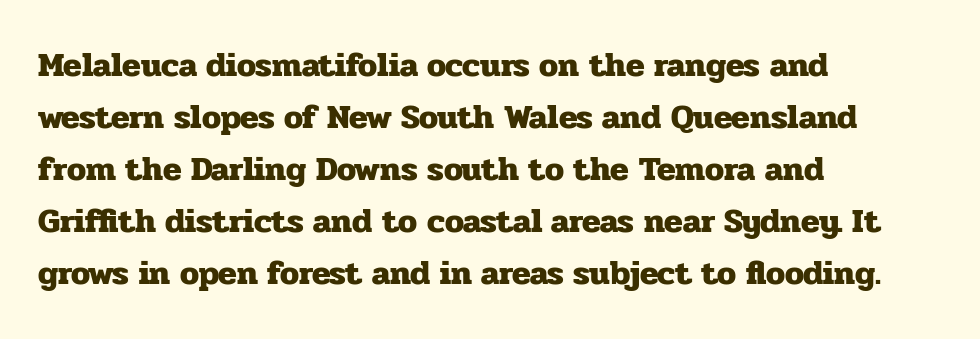
Q: Is the text bold? A: Yes.
Q: Is the text italic (slanted)? A: No, it is upright.
Q: Is the typeface a serif or a sans-serif typeface? A: Serif.
Q: Is the text underlined? A: No.
Q: How is the paragraph aligned? A: Left-aligned.
Q: Is the spacing between letters normal or unusually wide? A: Normal.
Q: Is the spacing between lines tight, normal or loose? A: Normal.
Q: Width (condensed, normal, or wide)? A: Normal.
Q: Stroke contrast? A: Low.
Q: x-height? A: Medium.
Q: Monospaced? A: No.
